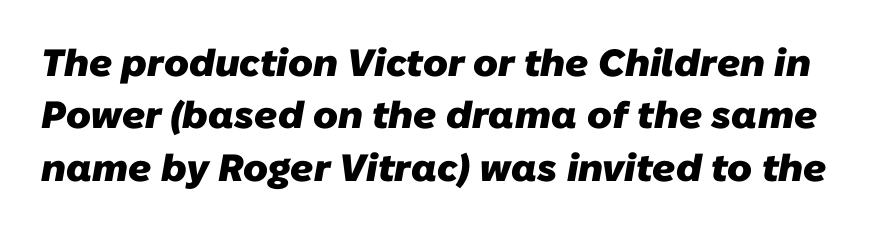
The image shows 38 px heavy sans-serif type; set normal line spacing (1.38x), normal letter spacing, not underlined; low stroke contrast and a medium x-height.
